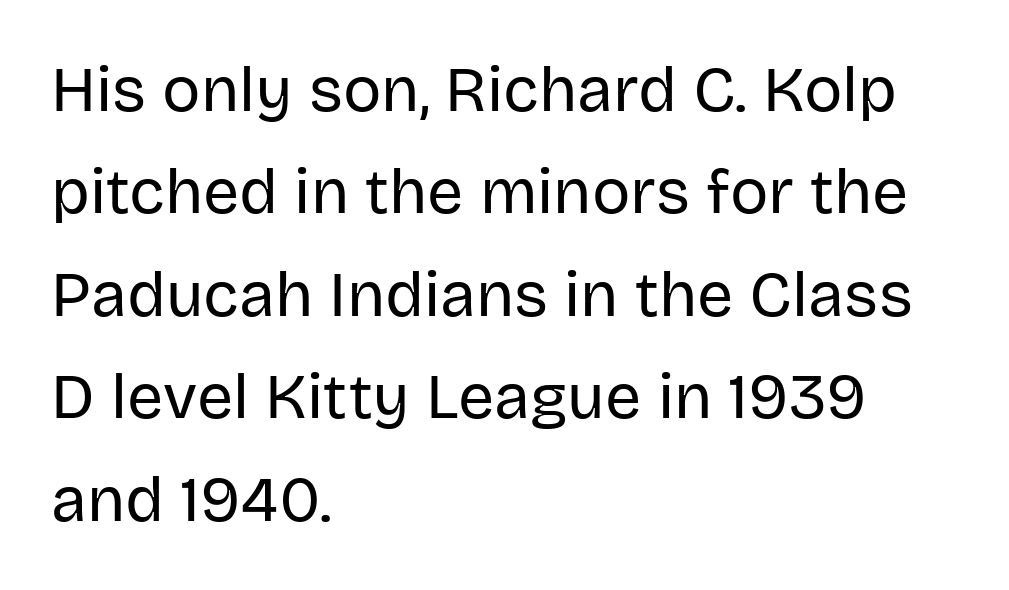
{"serif": "no", "italic": "no", "bold": "no", "weight": "regular", "width": "normal", "stroke_contrast": "low", "x_height": "large", "monospaced": "no", "underline": "no", "align": "left", "line_spacing": "normal", "line_spacing_ratio": 1.6, "letter_spacing": "normal", "letter_spacing_em": 0.0, "glyph_px": 64}
